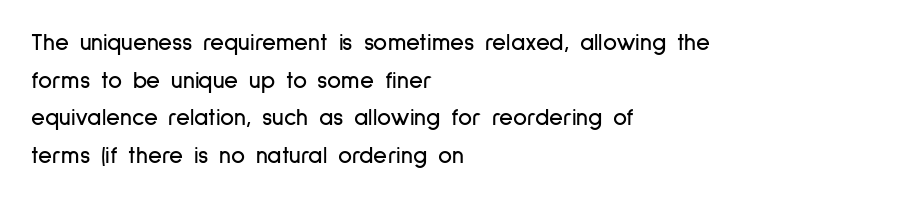
Q: Is the text italic (slanted)? A: No, it is upright.
Q: Is the text underlined? A: No.
Q: How is the paragraph aligned? A: Left-aligned.
Q: Is the spacing between letters normal or unusually wide? A: Normal.
Q: Is the spacing between lines tight, normal or loose? A: Normal.
